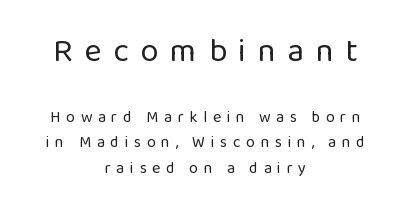
The image shows 33 px regular-weight sans-serif type, upright; set centered, normal line spacing (1.59x), unusually wide letter spacing (+0.35 em), not underlined; the first (top) block is 2.06x larger; low stroke contrast and a medium x-height.
